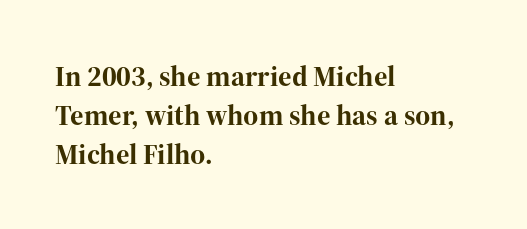
The image shows 29 px bold serif type, upright; set left-aligned, normal line spacing (1.34x), normal letter spacing, not underlined; high stroke contrast and a medium x-height.
